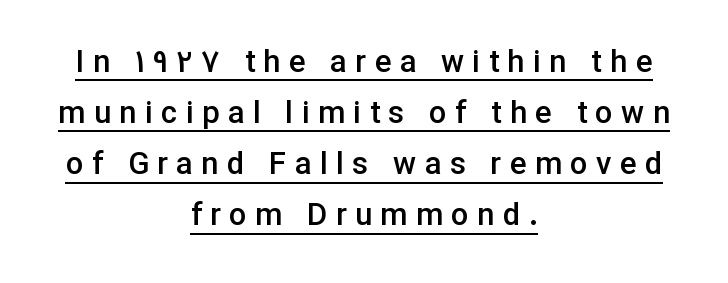
The image shows 31 px semibold sans-serif type, upright; set centered, normal line spacing (1.65x), unusually wide letter spacing (+0.27 em), underlined; low stroke contrast and a medium x-height.
